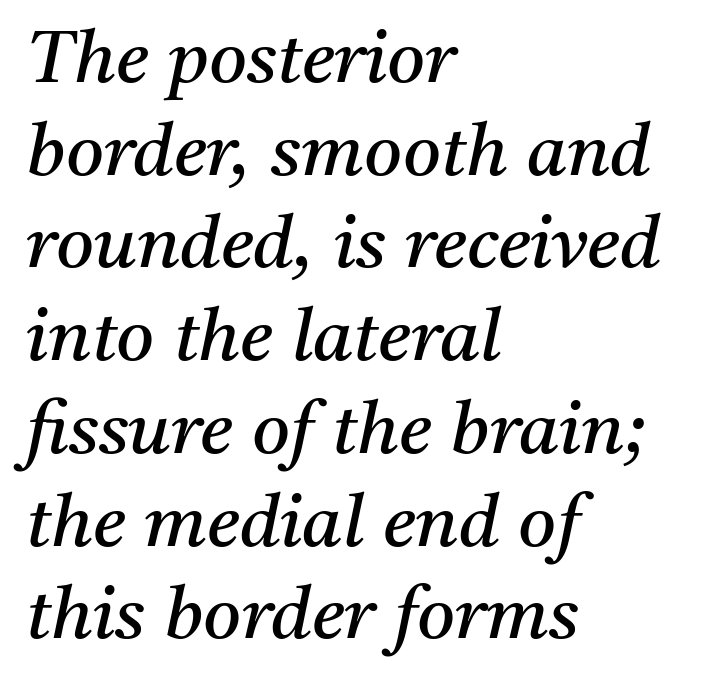
Q: Is the text bold? A: No.
Q: Is the text italic (slanted)? A: Yes, it leans right by about 11 degrees.
Q: Is the typeface a serif or a sans-serif typeface? A: Serif.
Q: Is the text underlined? A: No.
Q: How is the paragraph aligned? A: Left-aligned.
Q: Is the spacing between letters normal or unusually wide? A: Normal.
Q: Is the spacing between lines tight, normal or loose? A: Normal.
Q: Width (condensed, normal, or wide)? A: Normal.
Q: Stroke contrast? A: Medium.
Q: x-height? A: Medium.
Q: Monospaced? A: No.
